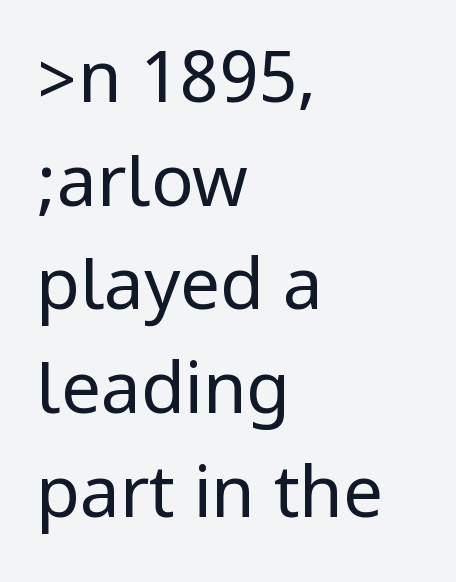
Alignment: flush left. What kind of face is this? One without serifs — a sans. Each word holds together tightly as a unit, with standard inter-letter gaps. The lettering holds an erect, upright posture throughout. No word sits above an underline. A typesetter would call this leading conventional body-copy spacing.
